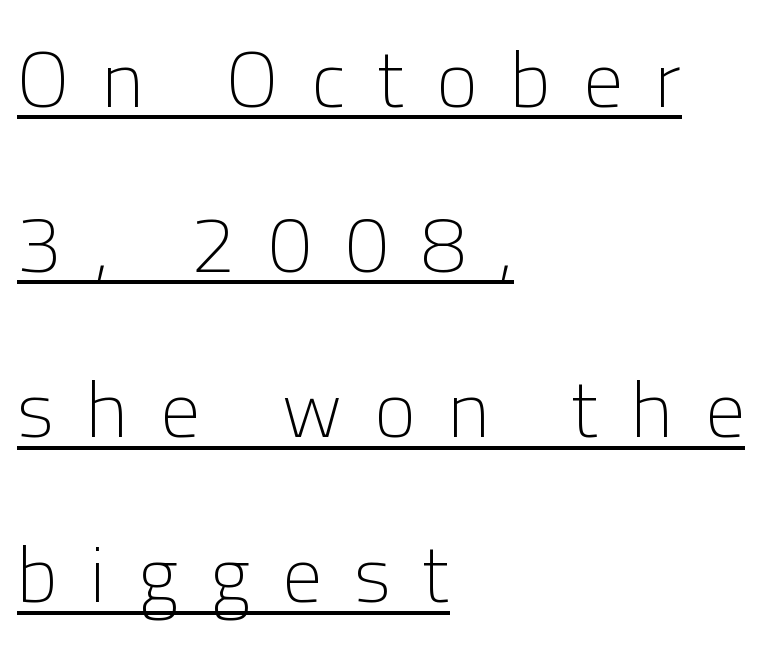
Vertically, the passage feels expansive, rows floating well apart. The lettering is marked with a stroke running underneath it. Think standard paragraph weight, or any step lighter than that. Is the block centered? No — it sits flush against the left margin. Stroke terminals: plain, sans-serif.
